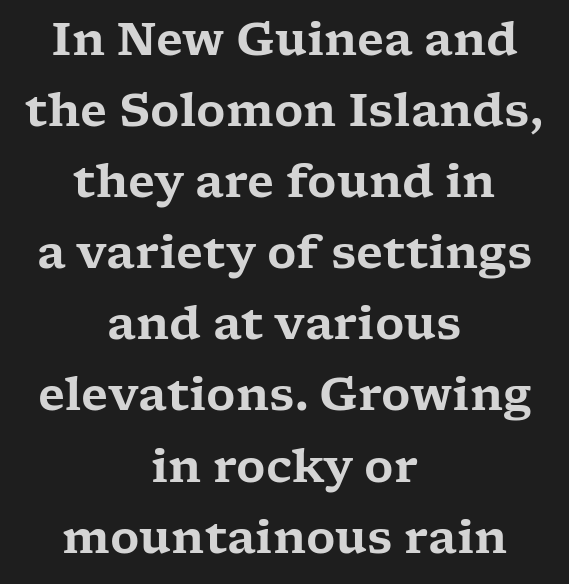
{"serif": "yes", "italic": "no", "width": "wide", "stroke_contrast": "low", "x_height": "medium", "monospaced": "no", "underline": "no", "align": "center", "line_spacing": "normal", "line_spacing_ratio": 1.58, "letter_spacing": "normal", "letter_spacing_em": 0.0, "glyph_px": 45}
